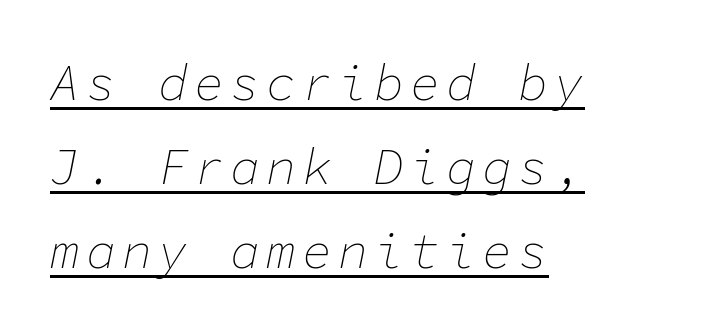
The rendering uses typewriter-style spacing with identical character cells. Underlining? Definitely there. The lines in this sample share a left origin and differ only in where they stop. These lines were composed using italics.
